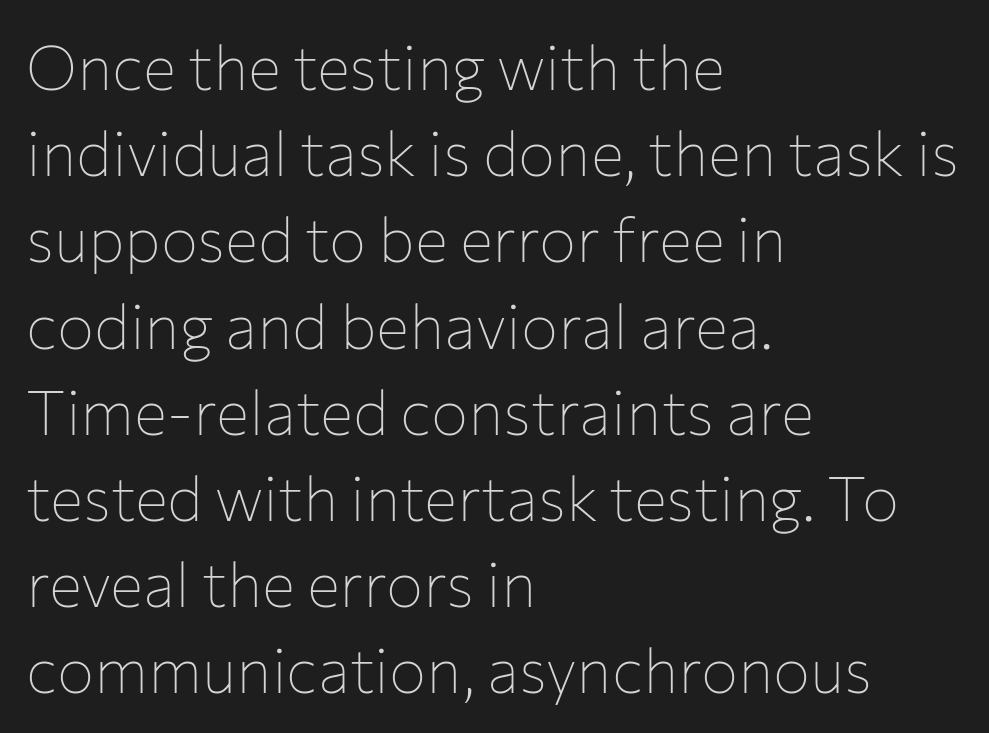
Q: Is the text bold? A: No.
Q: Is the text italic (slanted)? A: No, it is upright.
Q: Is the typeface a serif or a sans-serif typeface? A: Sans-serif.
Q: Is the text underlined? A: No.
Q: How is the paragraph aligned? A: Left-aligned.
Q: Is the spacing between letters normal or unusually wide? A: Normal.
Q: Is the spacing between lines tight, normal or loose? A: Normal.
Q: Width (condensed, normal, or wide)? A: Normal.
Q: Stroke contrast? A: Low.
Q: x-height? A: Medium.
Q: Monospaced? A: No.
